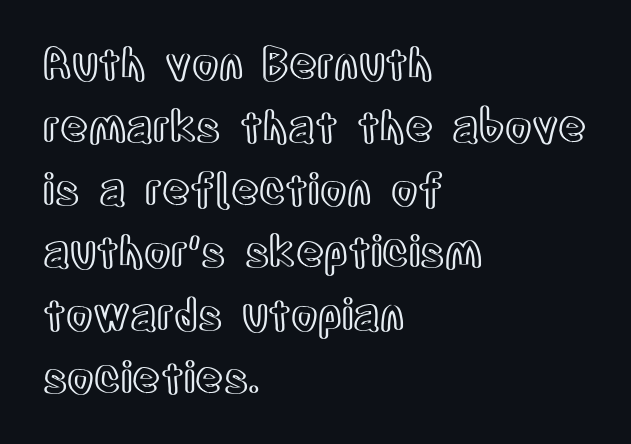
{"italic": "no", "width": "condensed", "x_height": "large", "monospaced": "no", "underline": "no", "align": "left", "line_spacing": "normal", "line_spacing_ratio": 1.46, "letter_spacing": "normal", "letter_spacing_em": 0.0, "glyph_px": 43}
